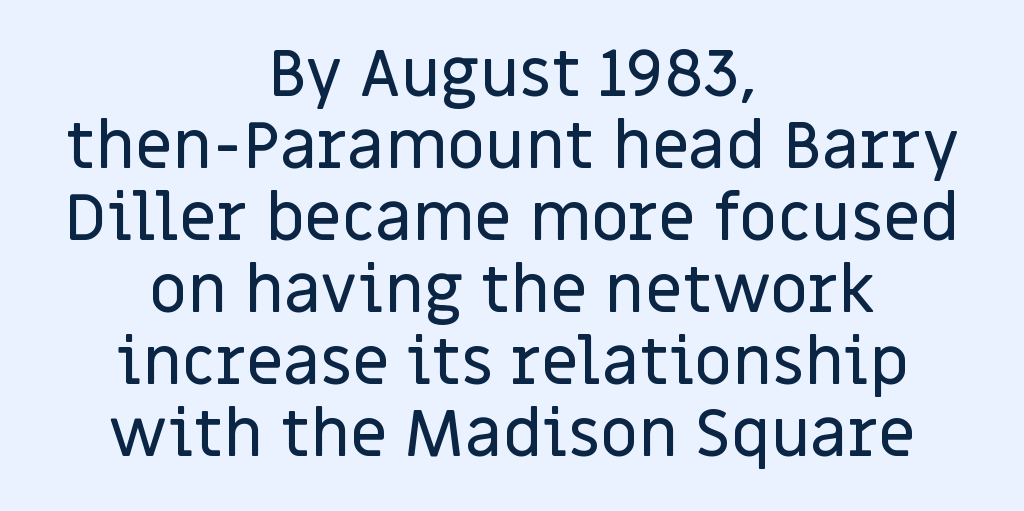
{"serif": "no", "italic": "no", "width": "normal", "stroke_contrast": "low", "x_height": "large", "monospaced": "no", "underline": "no", "align": "center", "line_spacing": "tight", "line_spacing_ratio": 1.09, "letter_spacing": "normal", "letter_spacing_em": 0.0, "glyph_px": 66}
